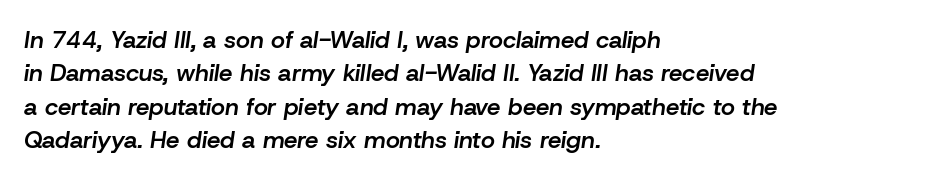
The image shows 24 px text type, italic (leaning right); set left-aligned, normal line spacing (1.39x), normal letter spacing, not underlined.
